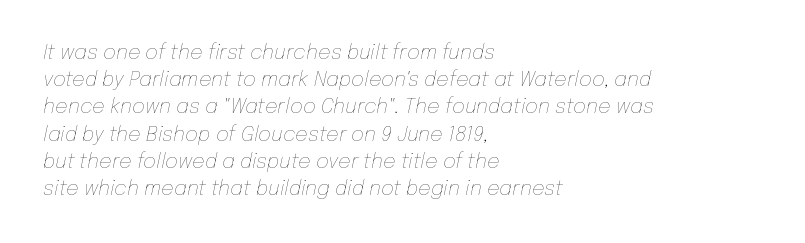
{"italic": "yes", "lean": "right", "slant_degrees": 12, "bold": "no", "underline": "no", "align": "left", "line_spacing": "normal", "line_spacing_ratio": 1.36, "letter_spacing": "normal", "letter_spacing_em": 0.0, "glyph_px": 20}
